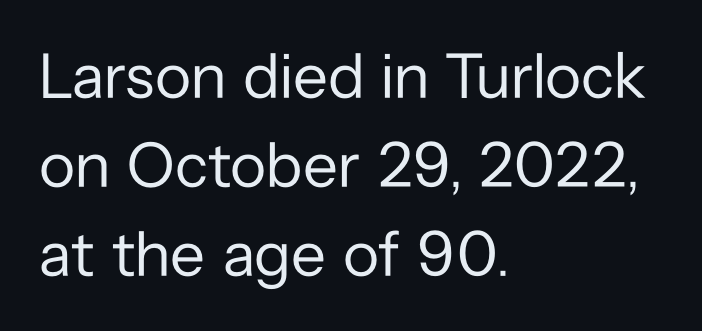
The image shows 64 px regular-weight sans-serif type, upright; set left-aligned, normal line spacing (1.39x), normal letter spacing, not underlined; low stroke contrast and a medium x-height.
